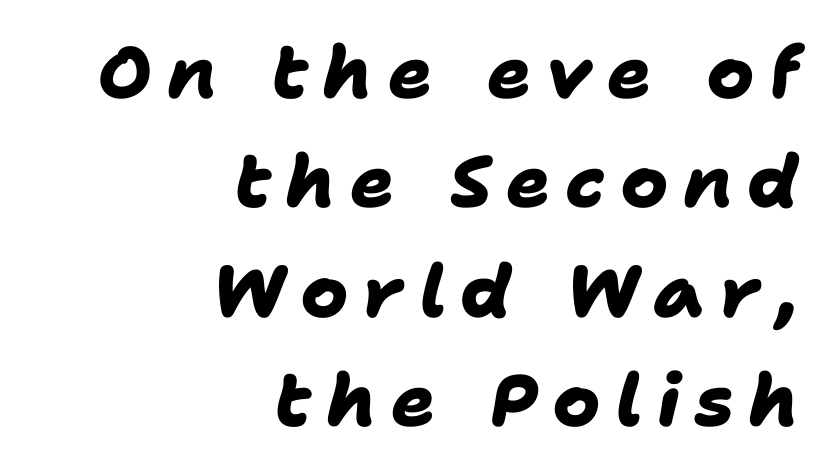
Q: Is the text bold? A: Yes.
Q: Is the typeface a serif or a sans-serif typeface? A: Sans-serif.
Q: Is the text underlined? A: No.
Q: How is the paragraph aligned? A: Right-aligned.
Q: Is the spacing between letters normal or unusually wide? A: Unusually wide.
Q: Is the spacing between lines tight, normal or loose? A: Normal.
Q: Width (condensed, normal, or wide)? A: Normal.
Q: Stroke contrast? A: Low.
Q: x-height? A: Medium.
Q: Monospaced? A: No.
